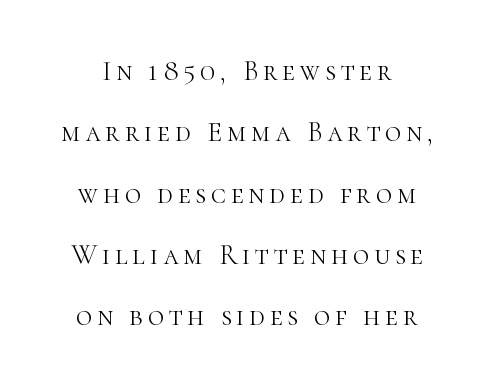
The image shows 28 px light serif type, upright; set loose line spacing (2.19x), not underlined; high stroke contrast and a medium x-height.
